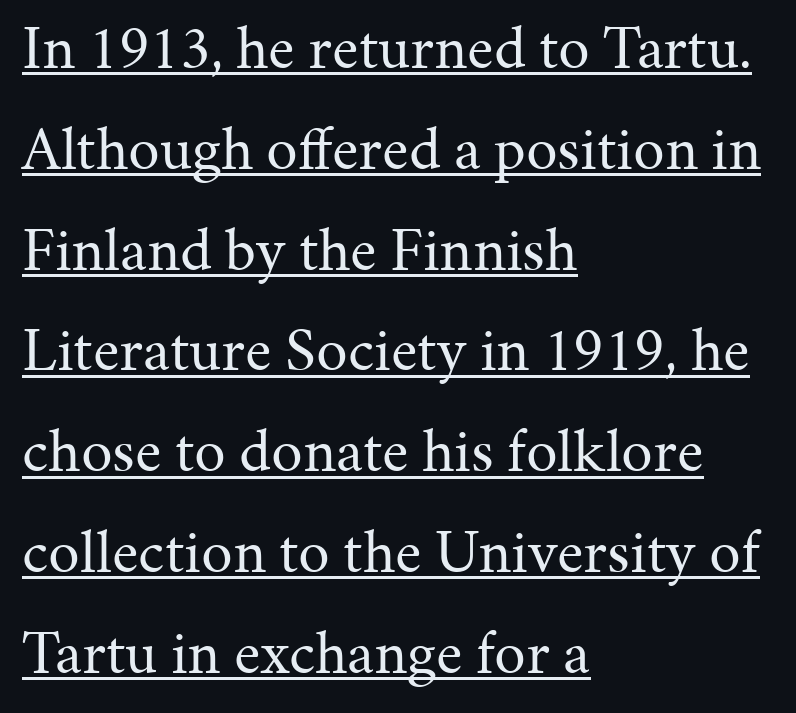
The image shows 63 px regular-weight serif type, upright; set left-aligned, normal line spacing (1.6x), normal letter spacing, underlined; medium stroke contrast and a medium x-height.
